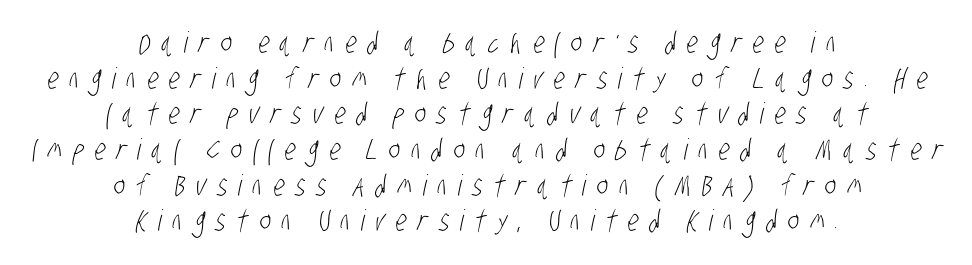
Which margin do the lines hug? Neither — every line sits in the middle. Proportional: the letters do not fall into vertical columns. The space beneath each line is pristine and unruled. Between one letter and the next there's a generous, obvious gap. Nothing heavy about these letters — not bold at all.
